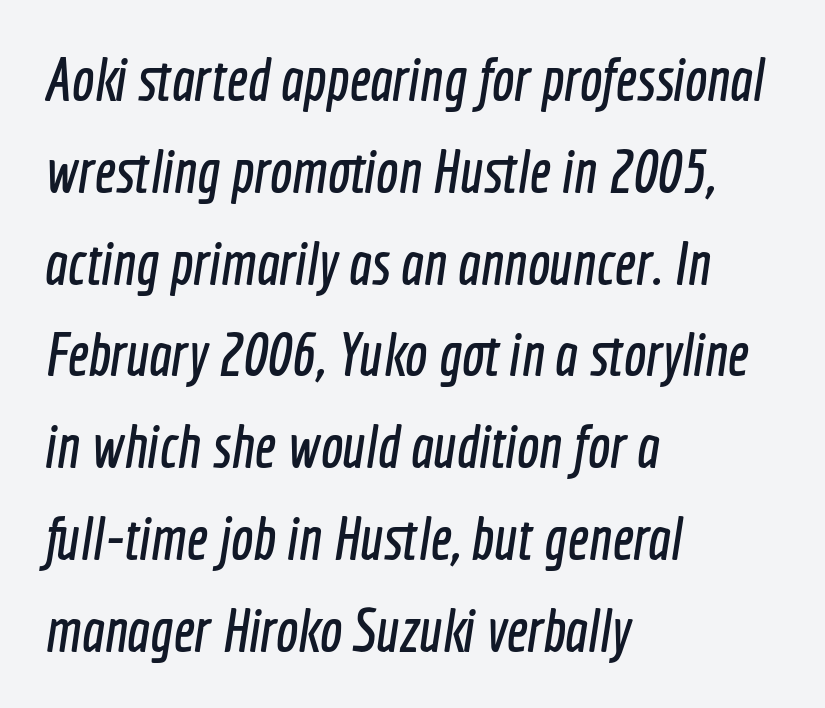
The typeface chosen for these lines omits serifs. Compared with typical body copy, the letter spacing here is the same. Summary of vertical rhythm: regular, with standard interline spacing. A typesetter would call this proportional, since set widths differ per character. Nobody drew a line under any word here. Notice how the passage keeps a crisp vertical edge on the left only.
